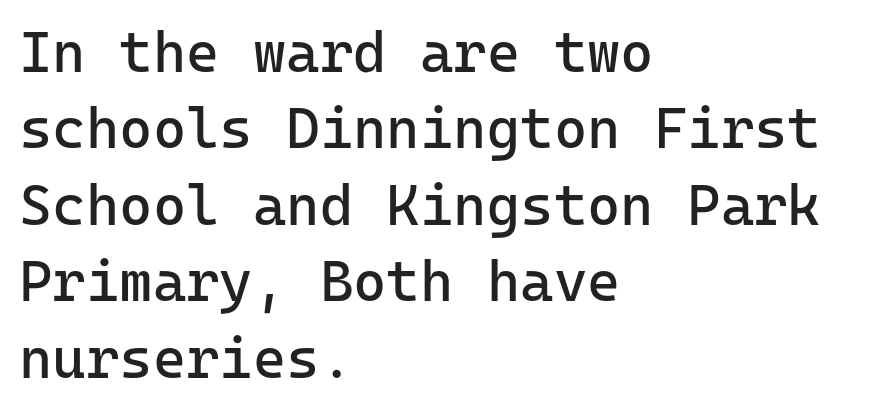
Q: Is the text bold? A: No.
Q: Is the text italic (slanted)? A: No, it is upright.
Q: Is the typeface a serif or a sans-serif typeface? A: Sans-serif.
Q: Is the text underlined? A: No.
Q: How is the paragraph aligned? A: Left-aligned.
Q: Is the spacing between letters normal or unusually wide? A: Normal.
Q: Is the spacing between lines tight, normal or loose? A: Normal.
Q: Width (condensed, normal, or wide)? A: Normal.
Q: Stroke contrast? A: Low.
Q: x-height? A: Medium.
